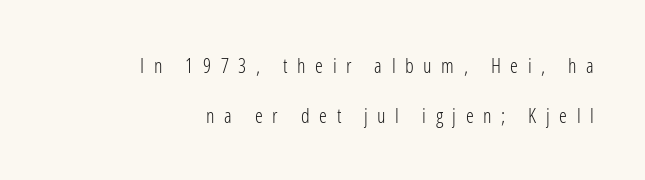
Q: Is the text bold? A: No.
Q: Is the text italic (slanted)? A: No, it is upright.
Q: Is the text underlined? A: No.
Q: How is the paragraph aligned? A: Right-aligned.
Q: Is the spacing between letters normal or unusually wide? A: Unusually wide.
Q: Is the spacing between lines tight, normal or loose? A: Loose.
